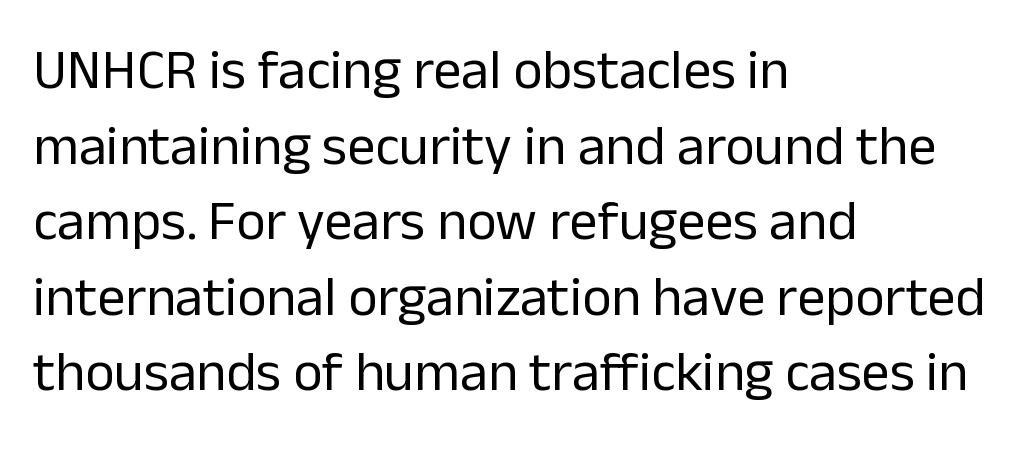
Q: Is the text bold? A: No.
Q: Is the text italic (slanted)? A: No, it is upright.
Q: Is the typeface a serif or a sans-serif typeface? A: Sans-serif.
Q: Is the text underlined? A: No.
Q: How is the paragraph aligned? A: Left-aligned.
Q: Is the spacing between letters normal or unusually wide? A: Normal.
Q: Is the spacing between lines tight, normal or loose? A: Normal.
Q: Width (condensed, normal, or wide)? A: Normal.
Q: Stroke contrast? A: Low.
Q: x-height? A: Medium.
Q: Monospaced? A: No.
